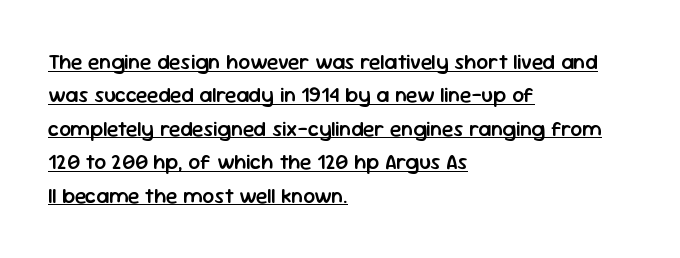
There is no visible air inserted between adjacent glyphs. The rows are spaced the way most documents space them. The compositor pushed each line to the left boundary. Decoration check: the copy is underlined. Firm but not heavy-handed strokes: this text is semibold.
